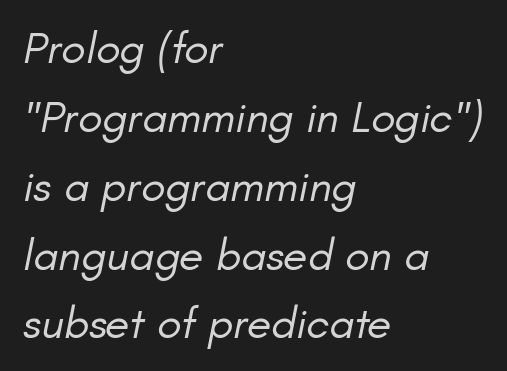
Check under the words: just untouched page. The lines are quadded left. Stem width sits at or under what a default text font uses. The axis of the letterforms is tilted away from vertical.
